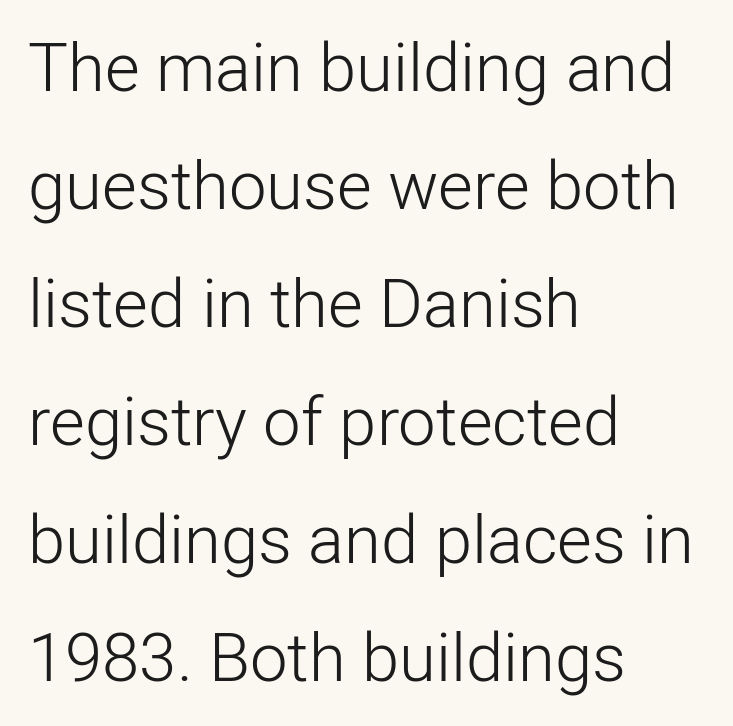
The image shows 67 px light sans-serif type, upright; set left-aligned, line spacing 1.76x, normal letter spacing, not underlined; low stroke contrast and a medium x-height.
